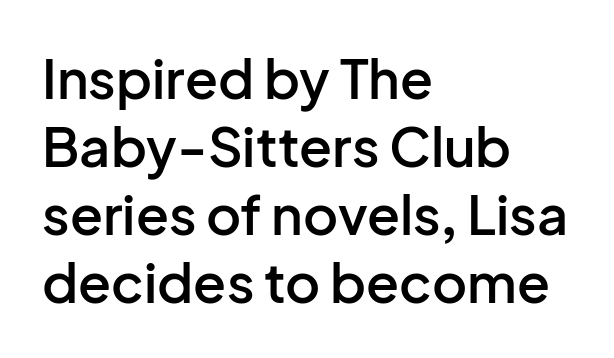
The image shows 54 px semibold sans-serif type, upright; set left-aligned, normal line spacing (1.26x), normal letter spacing, not underlined; low stroke contrast and a medium x-height.
